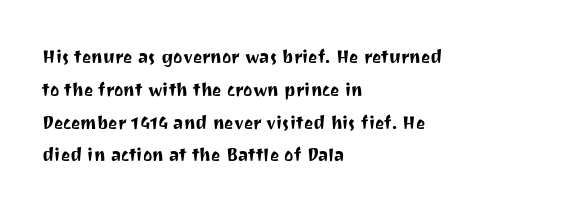
{"italic": "no", "underline": "no", "align": "left", "line_spacing": "normal", "line_spacing_ratio": 1.49, "letter_spacing": "normal", "letter_spacing_em": 0.0, "glyph_px": 22}
